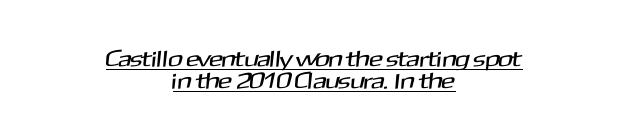
Beneath each row of characters lies a ruled line. Teacher's note: observe the equal gaps on both sides — that is centered alignment. Is there much room between lines? No — they nearly touch. Look at the tracking — it's just the regular setting, nothing added.
